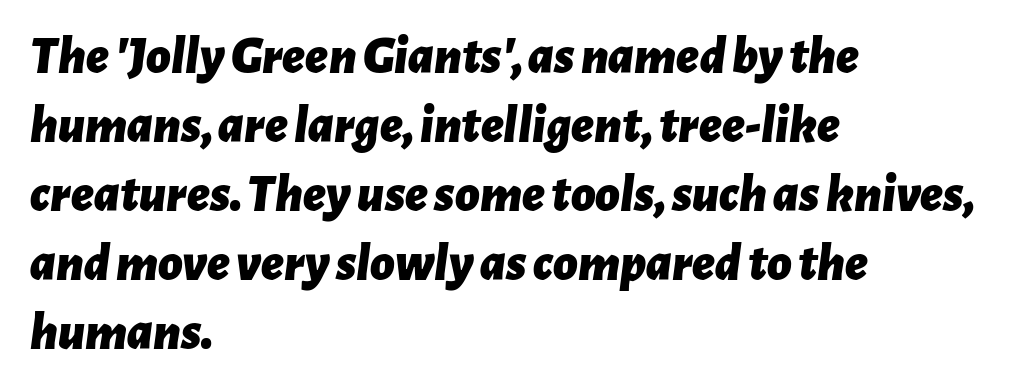
Q: Is the text bold? A: Yes.
Q: Is the text italic (slanted)? A: Yes, it leans right by about 7 degrees.
Q: Is the text underlined? A: No.
Q: How is the paragraph aligned? A: Left-aligned.
Q: Is the spacing between letters normal or unusually wide? A: Normal.
Q: Is the spacing between lines tight, normal or loose? A: Normal.
Q: Width (condensed, normal, or wide)? A: Normal.
Q: Stroke contrast? A: Low.
Q: x-height? A: Medium.
Q: Monospaced? A: No.
